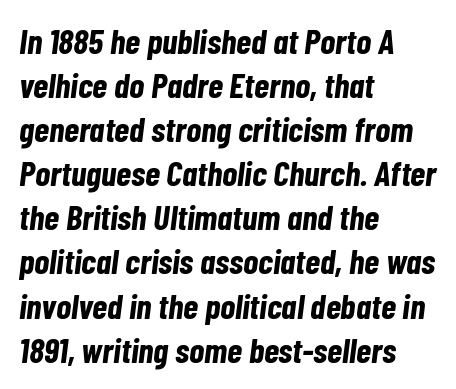
The image shows 35 px bold, condensed type, italic (leaning right); set left-aligned, normal line spacing (1.26x), normal letter spacing, not underlined; low stroke contrast and a medium x-height.
